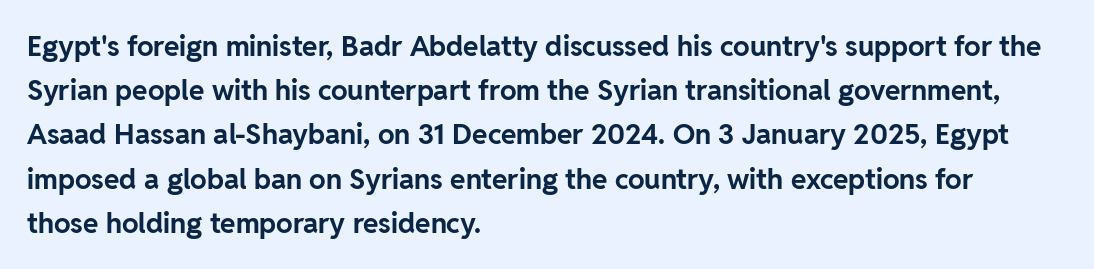
The image shows 28 px bold sans-serif type, upright; set left-aligned, normal line spacing (1.58x), normal letter spacing, not underlined; low stroke contrast and a medium x-height.
